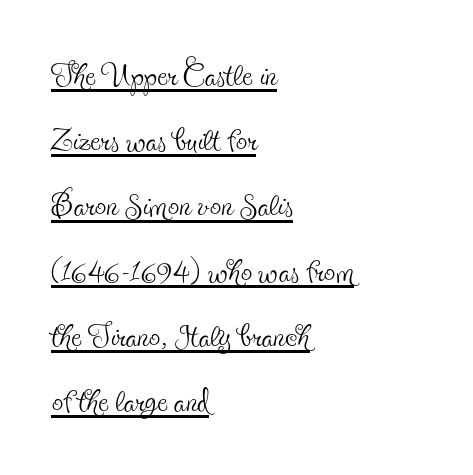
The image shows 45 px thin, condensed serif type; set left-aligned, normal line spacing (1.45x), normal letter spacing, underlined; a small x-height.
